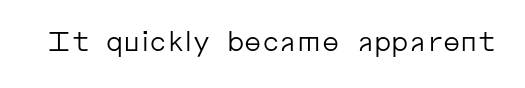
Has an underline been added? It has not. The type is set solid horizontally, with unmodified tracking. The characters are drawn with everyday or finer stroke widths. Every character sits straight up, as roman type does.
